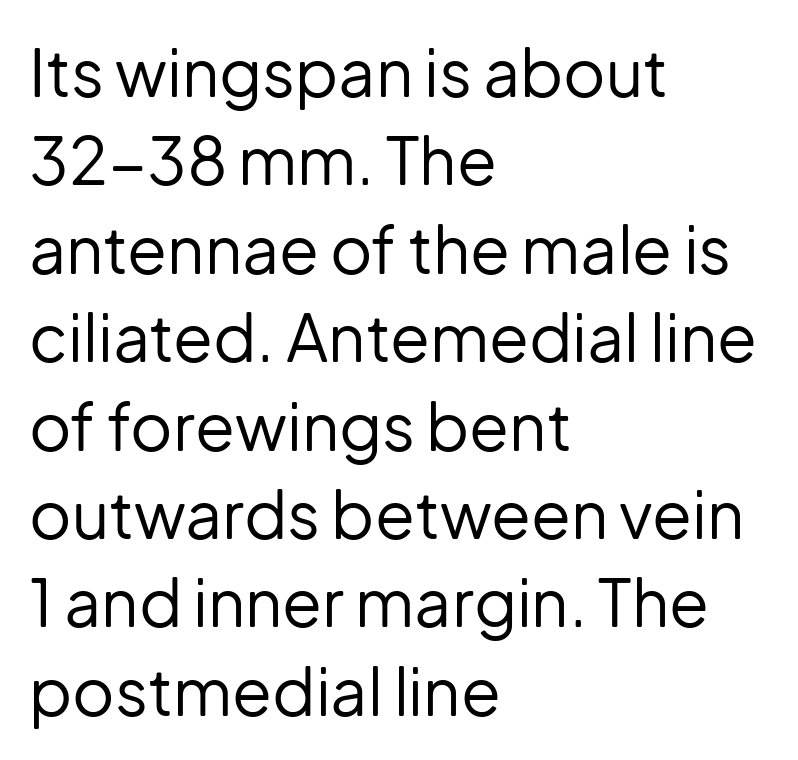
{"serif": "no", "italic": "no", "bold": "no", "weight": "regular", "width": "normal", "stroke_contrast": "low", "x_height": "medium", "monospaced": "no", "underline": "no", "align": "left", "line_spacing": "normal", "line_spacing_ratio": 1.36, "letter_spacing": "normal", "letter_spacing_em": 0.0, "glyph_px": 65}
